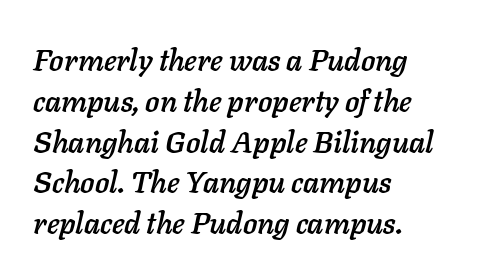
The image shows 30 px text type, italic (leaning right); set left-aligned, normal line spacing (1.36x), normal letter spacing, not underlined; low stroke contrast and a medium x-height.
